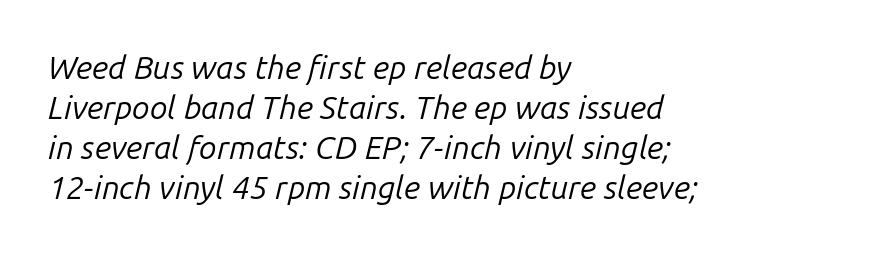
The face used here is rendered with its standard letterfit. Is this a heavy cut? Hardly; it is regular or lighter. Horizontally, the lines are justified to the leading edge only. Reading down the column, the eye jumps a familiar distance to each next line. The foot of each line stays bare and open. Proportional: the letters do not fall into vertical columns.
